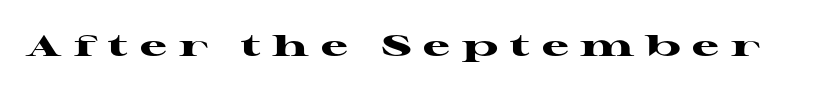
The image shows 30 px heavy, wide serif type, upright; set unusually wide letter spacing (+0.4 em), not underlined; high stroke contrast and a medium x-height.
